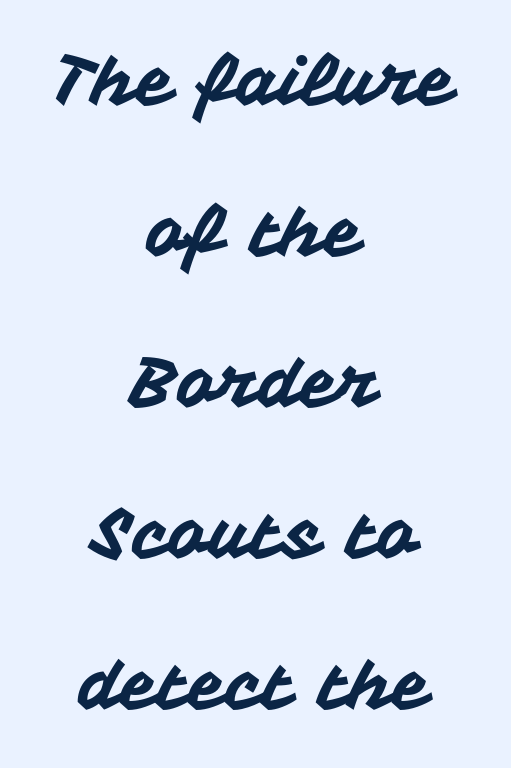
The image shows 69 px sans-serif type; set centered, loose line spacing (2.19x), normal letter spacing, not underlined; medium stroke contrast and a medium x-height.
